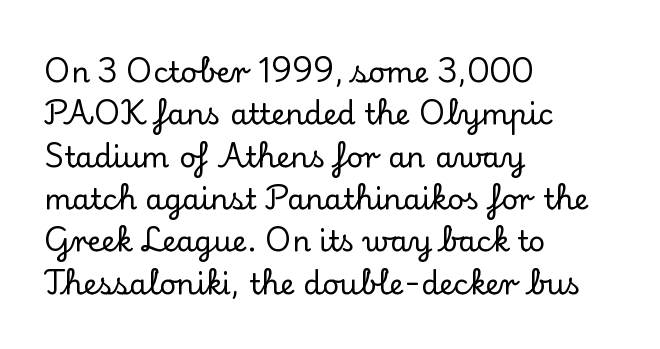
{"serif": "yes", "italic": "no", "width": "normal", "stroke_contrast": "low", "x_height": "small", "monospaced": "no", "underline": "no", "align": "left", "line_spacing": "normal", "line_spacing_ratio": 1.46, "letter_spacing": "normal", "letter_spacing_em": 0.0, "glyph_px": 29}
